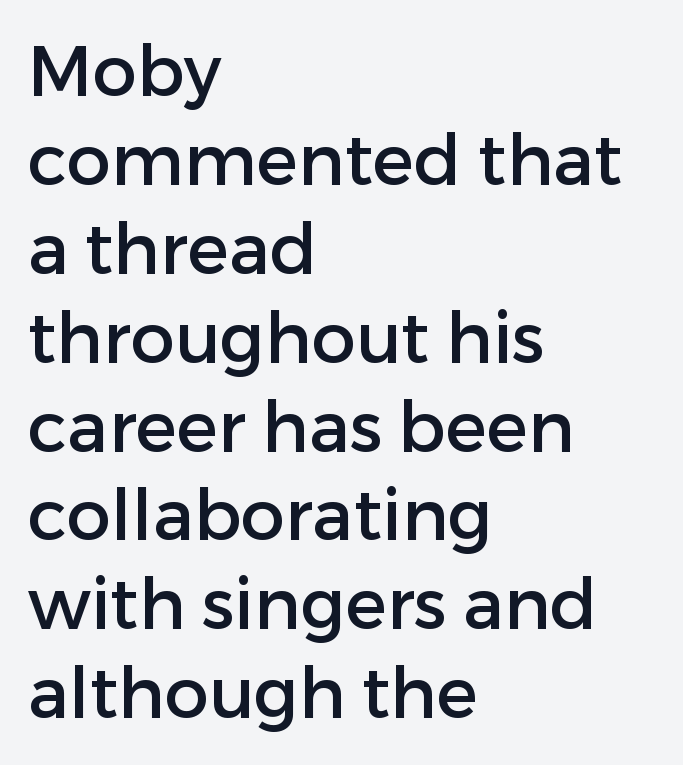
{"serif": "no", "italic": "no", "width": "normal", "stroke_contrast": "low", "x_height": "medium", "monospaced": "no", "underline": "no", "align": "left", "line_spacing": "normal", "line_spacing_ratio": 1.27, "letter_spacing": "normal", "letter_spacing_em": 0.0, "glyph_px": 70}
